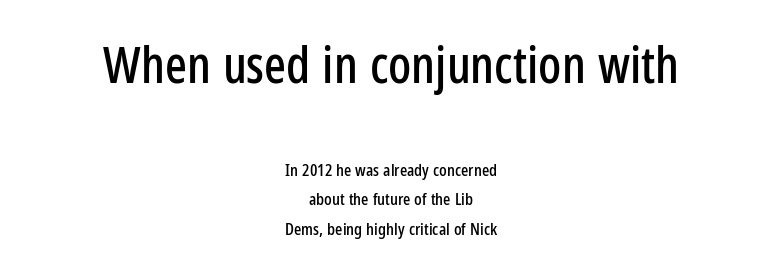
{"serif": "no", "italic": "no", "width": "condensed", "stroke_contrast": "low", "x_height": "medium", "monospaced": "no", "underline": "no", "align": "center", "line_spacing_ratio": 1.73, "letter_spacing": "normal", "letter_spacing_em": 0.0, "larger_block": "first", "size_ratio": 3.0, "glyph_px": 51}
